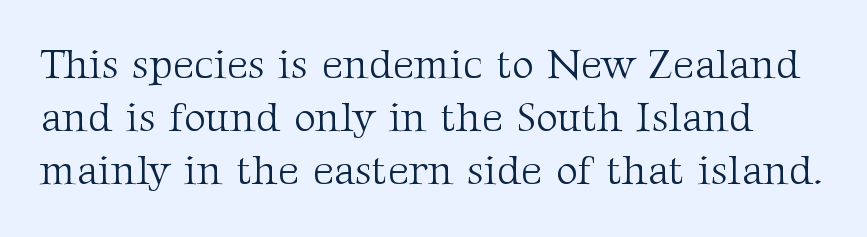
The image shows 42 px light serif type, upright; set normal line spacing (1.26x), normal letter spacing, not underlined; medium stroke contrast and a medium x-height.
